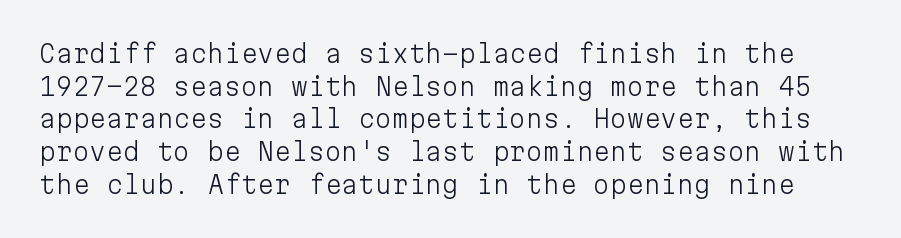
{"italic": "no", "bold": "no", "underline": "no", "line_spacing": "normal", "line_spacing_ratio": 1.36, "letter_spacing": "normal", "letter_spacing_em": 0.0, "glyph_px": 24}
